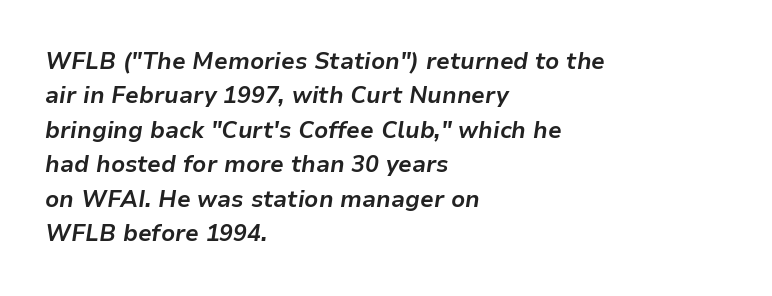
Each row of text sits above clean, open space. Slanted lettering throughout. Weight: bold. Here the glyphs are tracked normally, forming tight word shapes.
